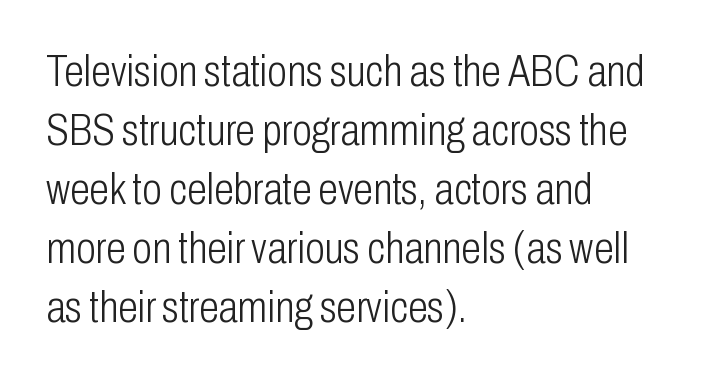
Q: Is the text bold? A: No.
Q: Is the text italic (slanted)? A: No, it is upright.
Q: Is the typeface a serif or a sans-serif typeface? A: Sans-serif.
Q: Is the text underlined? A: No.
Q: How is the paragraph aligned? A: Left-aligned.
Q: Is the spacing between letters normal or unusually wide? A: Normal.
Q: Is the spacing between lines tight, normal or loose? A: Normal.
Q: Width (condensed, normal, or wide)? A: Condensed.
Q: Stroke contrast? A: Low.
Q: x-height? A: Medium.
Q: Monospaced? A: No.
